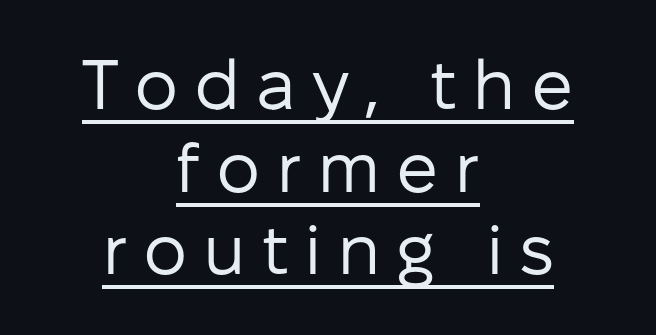
Q: Is the text bold? A: No.
Q: Is the text italic (slanted)? A: No, it is upright.
Q: Is the typeface a serif or a sans-serif typeface? A: Sans-serif.
Q: Is the text underlined? A: Yes.
Q: How is the paragraph aligned? A: Centered.
Q: Is the spacing between letters normal or unusually wide? A: Unusually wide.
Q: Width (condensed, normal, or wide)? A: Normal.
Q: Stroke contrast? A: Low.
Q: x-height? A: Medium.
Q: Monospaced? A: No.
